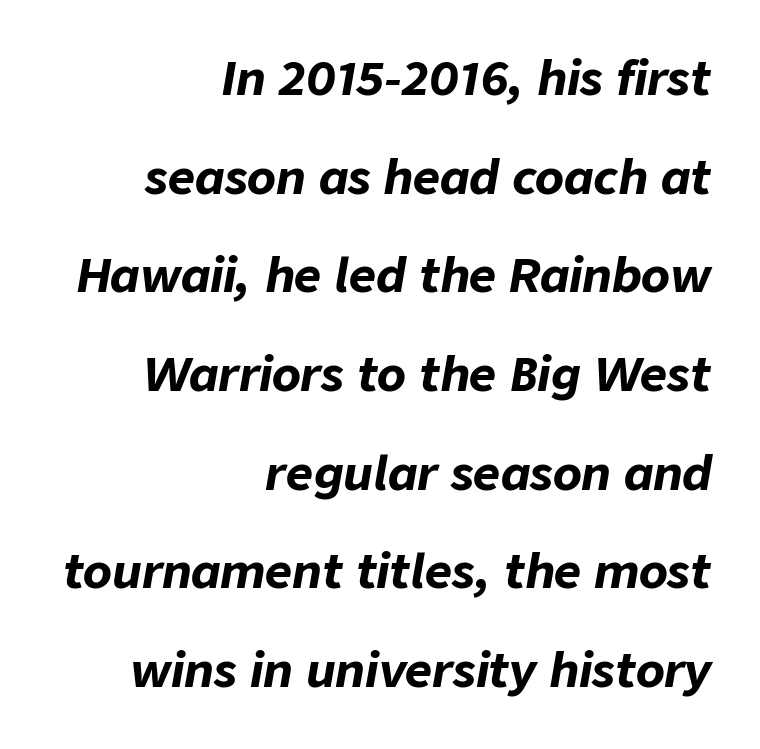
The image shows 47 px bold type, italic (leaning right); set right-aligned, loose line spacing (2.1x), normal letter spacing, not underlined; low stroke contrast and a medium x-height.
